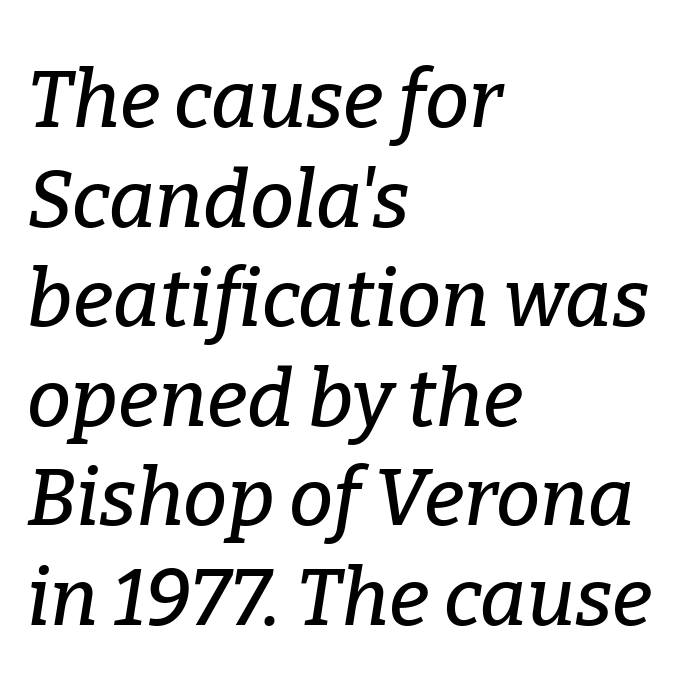
The strip under each line holds only bare page. How are the letters spaced? Ordinarily, with no added tracking. Letterform terminals end in serifs throughout the passage. Notice how descenders clear the ascenders below comfortably — that's standard leading. Notice how the stems are inclined rather than vertical — that's the hallmark of italics.
